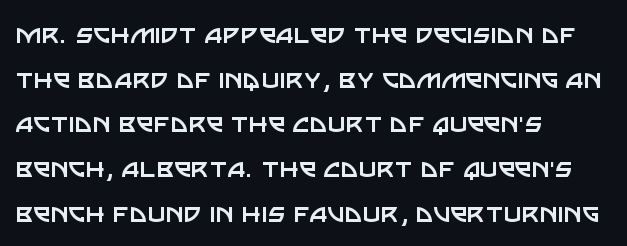
Line spacing here is normal. Posture: vertical. The typesetter chose a ragged-right arrangement here. The face looks like a standard text weight, possibly lighter.
